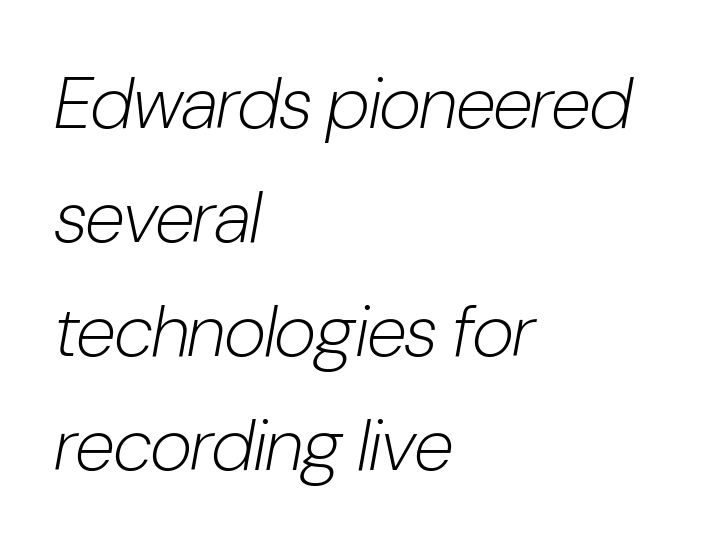
This is oblique type, the kind used for emphasis or titles. Students, observe: this is what conventionally led text looks like. The space beneath each line is pristine and unruled. The letters advance in unequal steps, a hallmark of proportional type. Is the stroke heavy? The answer is a plain regular-or-lighter. Line starts are locked; line ends wander.
